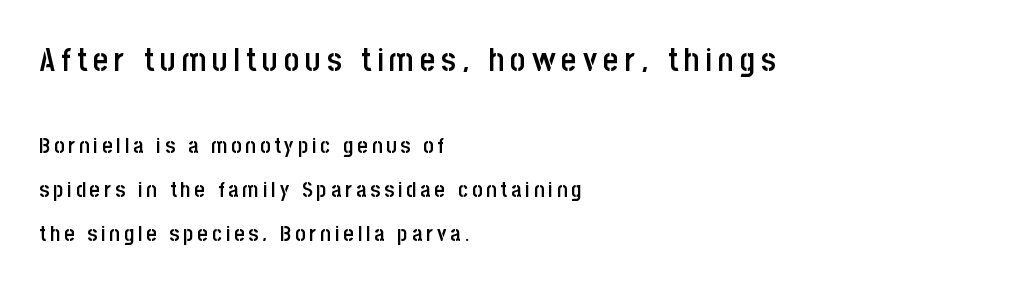
Nope, not italic — everything's standing straight. Is the type bold? Partly — it's a semibold, heavier than regular but not fully bold. A student would notice the top passage is typeset larger than what follows. Examine the stroke ends and you'll find no serifs.
